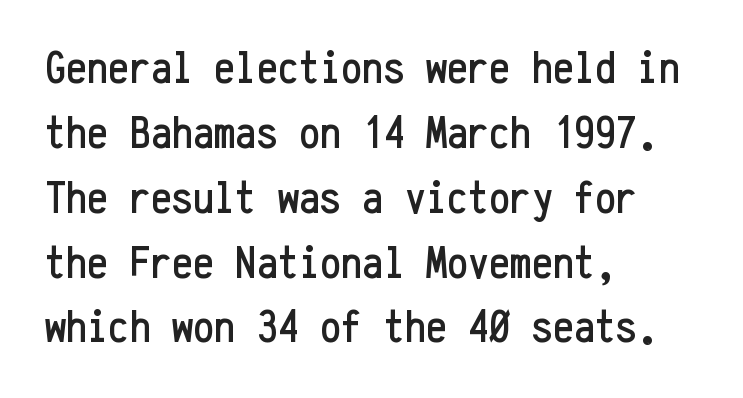
{"serif": "no", "italic": "no", "width": "condensed", "stroke_contrast": "low", "x_height": "medium", "monospaced": "yes", "underline": "no", "align": "left", "line_spacing": "normal", "line_spacing_ratio": 1.38, "letter_spacing": "normal", "letter_spacing_em": 0.0, "glyph_px": 47}
